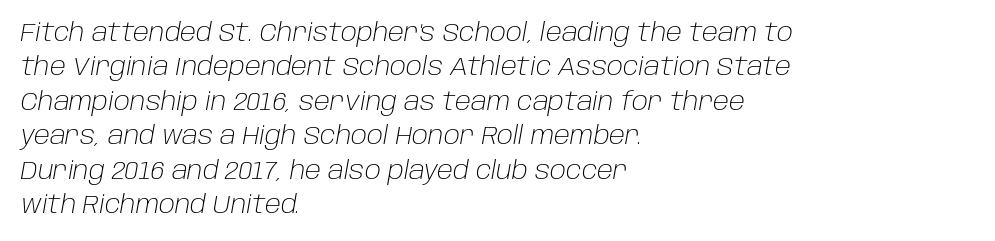
The image shows 25 px text type, italic (leaning right); set left-aligned, normal line spacing (1.38x), normal letter spacing, not underlined.
